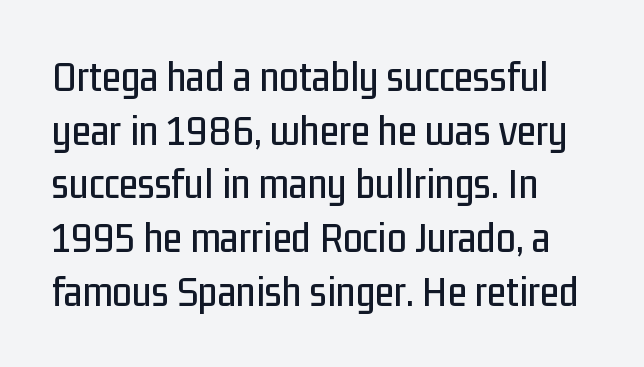
{"serif": "no", "italic": "no", "width": "condensed", "stroke_contrast": "low", "x_height": "medium", "monospaced": "no", "underline": "no", "line_spacing_ratio": 1.22, "letter_spacing": "normal", "letter_spacing_em": 0.0, "glyph_px": 44}
